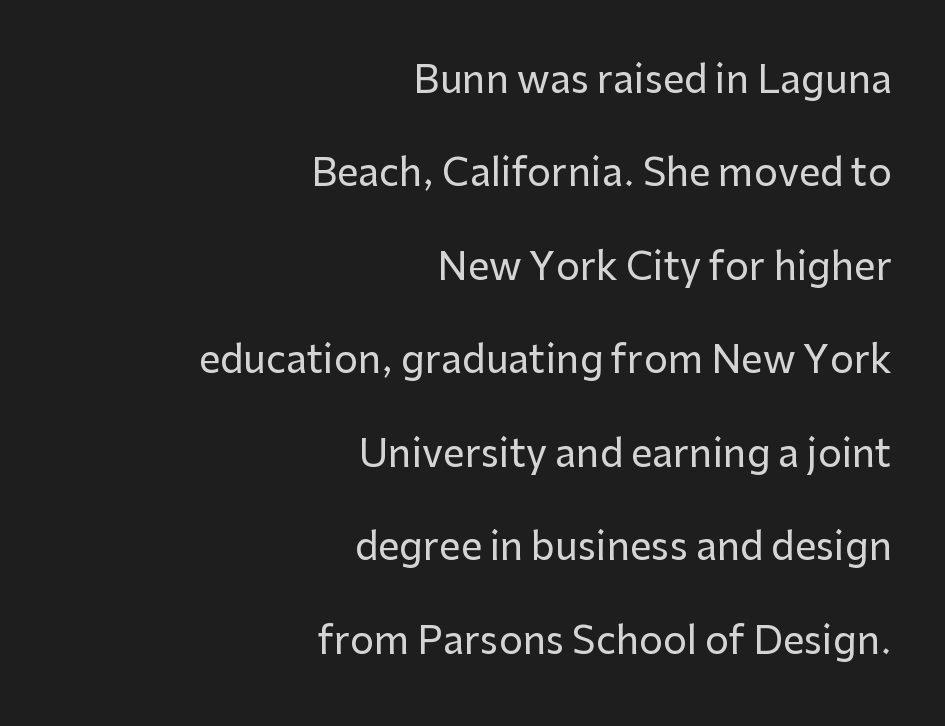
Note the varied advance widths — an 'i' is clearly narrower than an 'm'. This sample trades compactness for vertical openness between lines. The gap between lines stays unmarked. The horizontal fit of the characters is conventional and even. Reading down the block, your eye finds every line finishing at a fixed right position. Serif or sans? Sans — the stroke terminals are bare.
